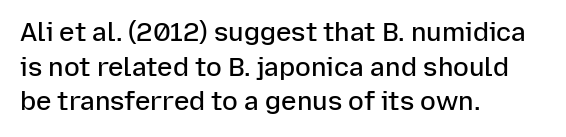
Q: Is the text bold? A: Semi-bold.
Q: Is the text italic (slanted)? A: No, it is upright.
Q: Is the text underlined? A: No.
Q: How is the paragraph aligned? A: Left-aligned.
Q: Is the spacing between letters normal or unusually wide? A: Normal.
Q: Is the spacing between lines tight, normal or loose? A: Normal.
